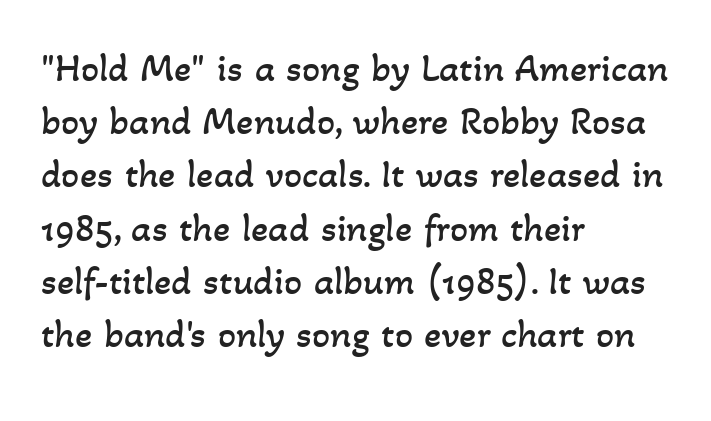
{"bold": "no", "weight": "regular", "width": "normal", "stroke_contrast": "low", "x_height": "small", "monospaced": "no", "underline": "no", "align": "left", "line_spacing": "normal", "line_spacing_ratio": 1.33, "letter_spacing": "normal", "letter_spacing_em": 0.0, "glyph_px": 40}
